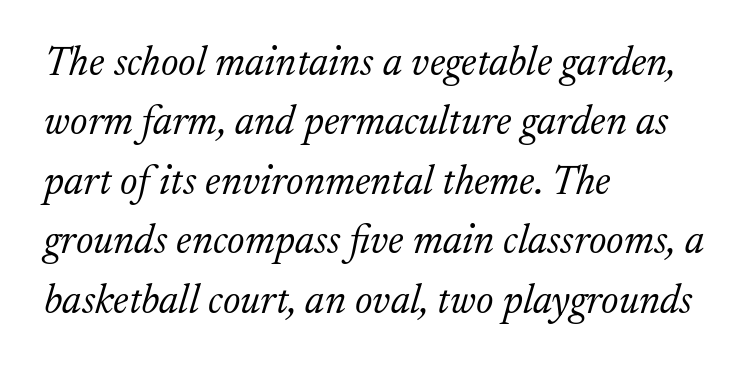
Q: Is the text bold? A: No.
Q: Is the text italic (slanted)? A: Yes, it leans right by about 17 degrees.
Q: Is the typeface a serif or a sans-serif typeface? A: Serif.
Q: Is the text underlined? A: No.
Q: How is the paragraph aligned? A: Left-aligned.
Q: Is the spacing between letters normal or unusually wide? A: Normal.
Q: Is the spacing between lines tight, normal or loose? A: Normal.
Q: Width (condensed, normal, or wide)? A: Normal.
Q: Stroke contrast? A: Low.
Q: x-height? A: Medium.
Q: Monospaced? A: No.
